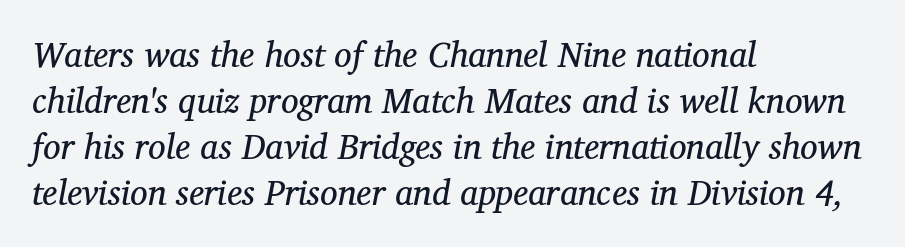
{"serif": "yes", "italic": "yes", "lean": "right", "slant_degrees": 12, "bold": "no", "weight": "regular", "width": "normal", "stroke_contrast": "medium", "x_height": "medium", "monospaced": "no", "underline": "no", "align": "left", "line_spacing": "normal", "line_spacing_ratio": 1.31, "letter_spacing": "normal", "letter_spacing_em": 0.0, "glyph_px": 35}
